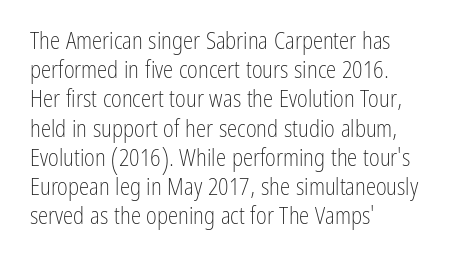
Q: Is the text bold? A: No.
Q: Is the text italic (slanted)? A: No, it is upright.
Q: Is the text underlined? A: No.
Q: How is the paragraph aligned? A: Left-aligned.
Q: Is the spacing between letters normal or unusually wide? A: Normal.
Q: Is the spacing between lines tight, normal or loose? A: Normal.
